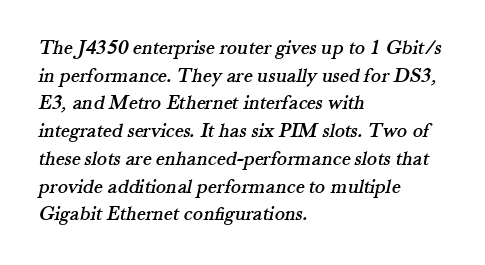
The image shows 21 px text type; set left-aligned, normal line spacing (1.32x), normal letter spacing, not underlined.
